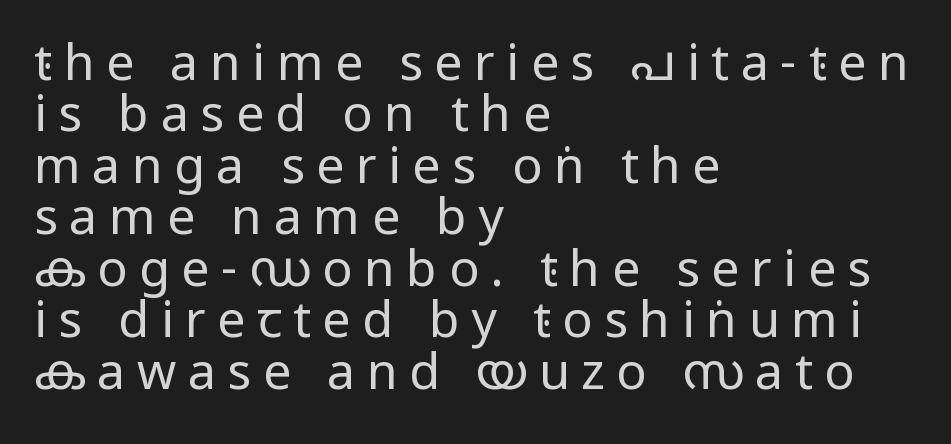
Stroke terminals: plain, sans-serif. Tracking value appears strongly positive — letters spread wide. Typeset ragged right — the left edge is the straight one. The strip under each line holds only bare page. Ordinary non-slanted type is in use.
